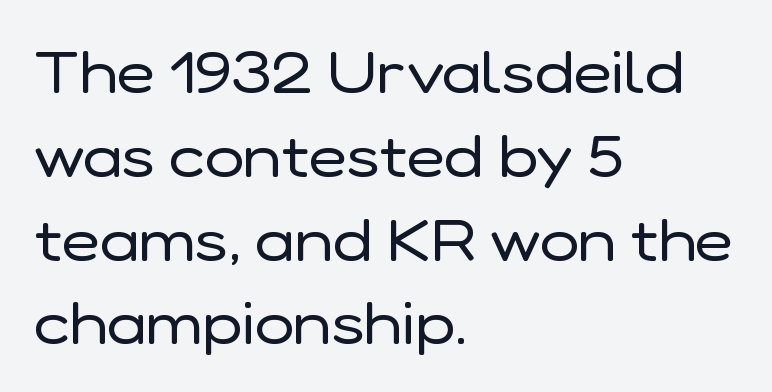
These glyphs show unthickened strokes, regular width or finer. One-word summary of the alignment: left. Compared with typical body copy, the letter spacing here is the same. A normal amount of white space separates one row of letters from the next.
